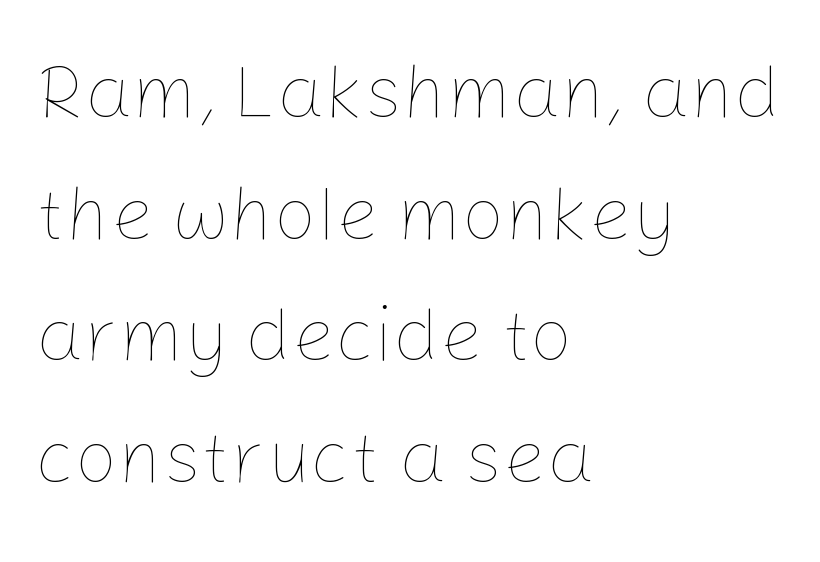
{"italic": "no", "bold": "no", "weight": "thin", "width": "normal", "stroke_contrast": "low", "x_height": "medium", "monospaced": "no", "underline": "no", "align": "left", "line_spacing": "normal", "line_spacing_ratio": 1.6, "letter_spacing": "normal", "letter_spacing_em": 0.0, "glyph_px": 76}
